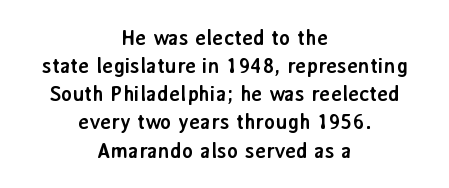
Q: Is the text bold? A: Yes.
Q: Is the text italic (slanted)? A: No, it is upright.
Q: Is the text underlined? A: No.
Q: How is the paragraph aligned? A: Centered.
Q: Is the spacing between letters normal or unusually wide? A: Normal.
Q: Is the spacing between lines tight, normal or loose? A: Normal.
